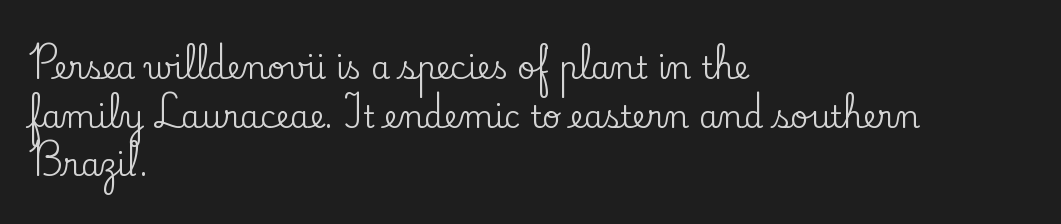
{"serif": "yes", "italic": "no", "width": "normal", "stroke_contrast": "low", "x_height": "small", "monospaced": "no", "underline": "no", "align": "left", "line_spacing": "normal", "line_spacing_ratio": 1.57, "letter_spacing": "normal", "letter_spacing_em": 0.0, "glyph_px": 31}
